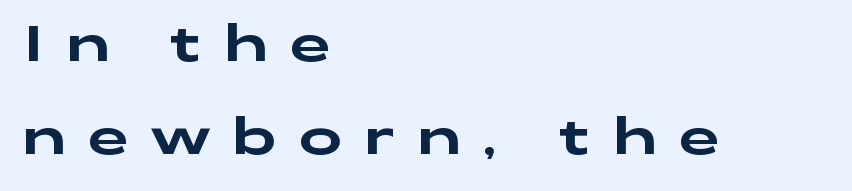
{"serif": "no", "italic": "no", "width": "wide", "stroke_contrast": "low", "x_height": "medium", "monospaced": "no", "underline": "no", "align": "left", "line_spacing_ratio": 1.83, "letter_spacing": "wide", "letter_spacing_em": 0.45, "glyph_px": 51}
